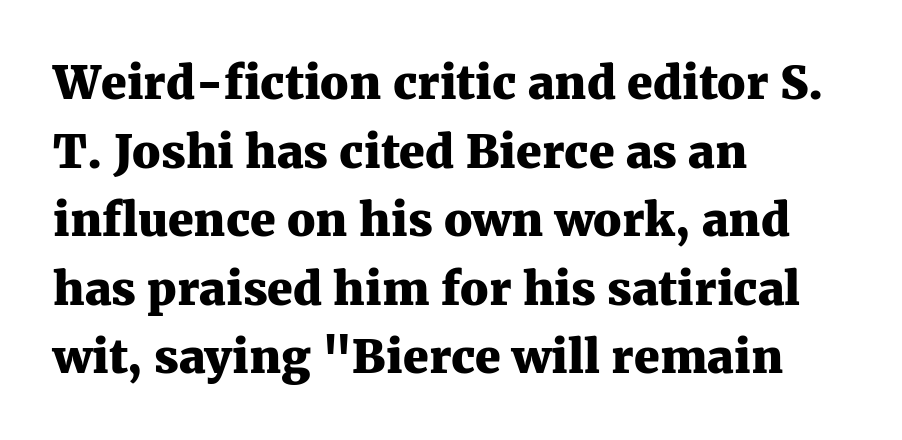
Tracking here is standard; glyphs follow each other at the usual distance. Note the varied advance widths — an 'i' is clearly narrower than an 'm'. Teacher's note: observe the even left margin — that is flush-left alignment. Evenly set lines give the paragraph a standard silhouette.
